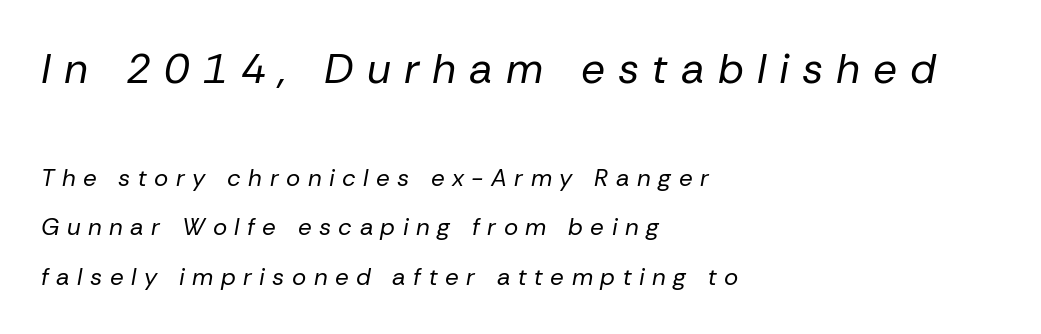
Q: Is the text bold? A: No.
Q: Is the text italic (slanted)? A: Yes, it leans right by about 10 degrees.
Q: Is the text underlined? A: No.
Q: How is the paragraph aligned? A: Left-aligned.
Q: Is the spacing between letters normal or unusually wide? A: Unusually wide.
Q: Is the spacing between lines tight, normal or loose? A: Loose.
Q: Which block of text is set in a larger size, the first (top) or the second (bottom)? A: The first (top) one.
Q: Width (condensed, normal, or wide)? A: Normal.
Q: Stroke contrast? A: Low.
Q: x-height? A: Medium.
Q: Monospaced? A: No.
